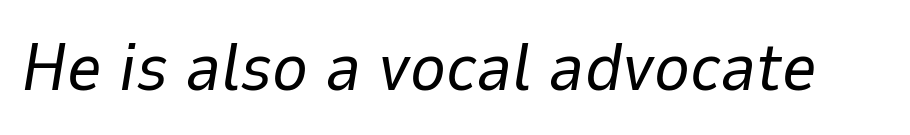
Q: Is the text bold? A: No.
Q: Is the text italic (slanted)? A: Yes, it leans right by about 9 degrees.
Q: Is the text underlined? A: No.
Q: Is the spacing between letters normal or unusually wide? A: Normal.
Q: Width (condensed, normal, or wide)? A: Normal.
Q: Stroke contrast? A: Low.
Q: x-height? A: Medium.
Q: Monospaced? A: No.
